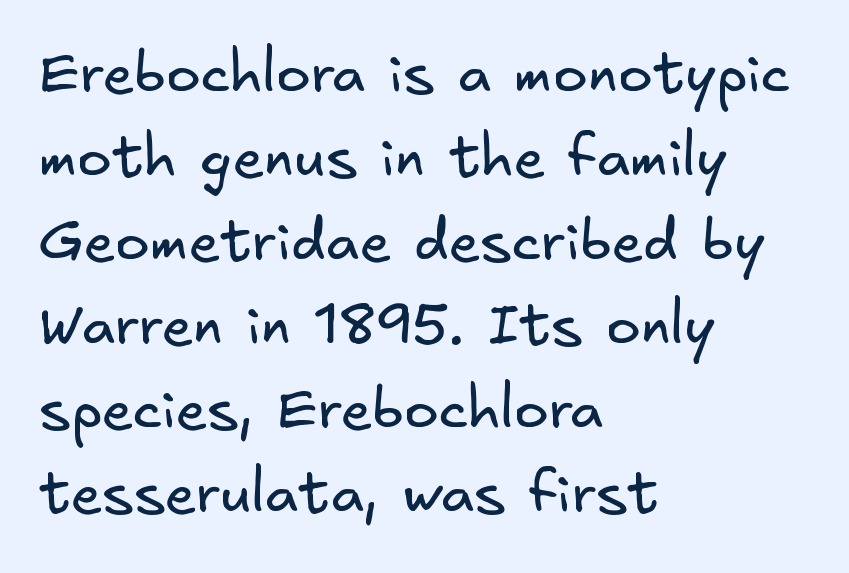
The space directly below the letters is spotless. Default kerning and tracking; the words read as compact shapes. This is sans-serif lettering, the kind often seen on screens and signage. Weight class: somewhere from thin through regular. Normally led — the rows are evenly, conventionally spaced. The paragraph has a hard left edge and a soft right edge.
